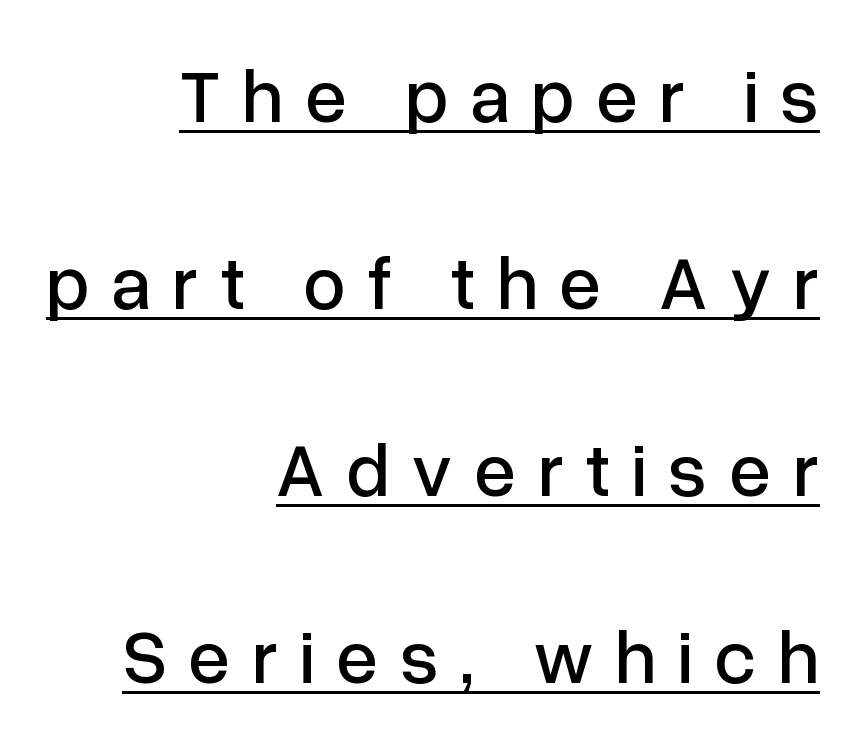
Words appear elongated and porous because spacing is wide. Serifs: no, the terminals of the letterforms are clean. Designer's note — italics off, roman on. These characters rest on top of a visible drawn line. The setting favours the right margin, as signatures and pull-quotes sometimes do. Horizontal bands of white between lines are thick stripes.
